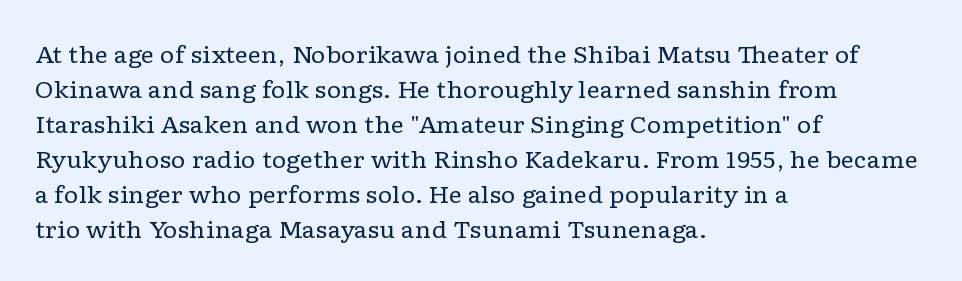
Q: Is the text bold? A: No.
Q: Is the text italic (slanted)? A: No, it is upright.
Q: Is the text underlined? A: No.
Q: How is the paragraph aligned? A: Left-aligned.
Q: Is the spacing between letters normal or unusually wide? A: Normal.
Q: Is the spacing between lines tight, normal or loose? A: Normal.
